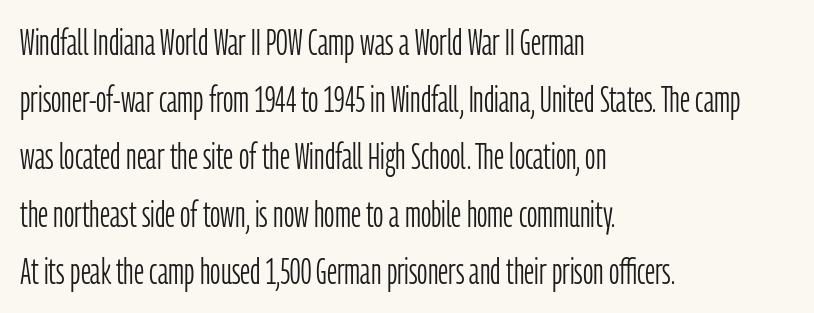
Q: Is the text bold? A: No.
Q: Is the text italic (slanted)? A: No, it is upright.
Q: Is the typeface a serif or a sans-serif typeface? A: Sans-serif.
Q: Is the text underlined? A: No.
Q: How is the paragraph aligned? A: Left-aligned.
Q: Is the spacing between letters normal or unusually wide? A: Normal.
Q: Is the spacing between lines tight, normal or loose? A: Normal.
Q: Width (condensed, normal, or wide)? A: Condensed.
Q: Stroke contrast? A: Low.
Q: x-height? A: Medium.
Q: Monospaced? A: No.
